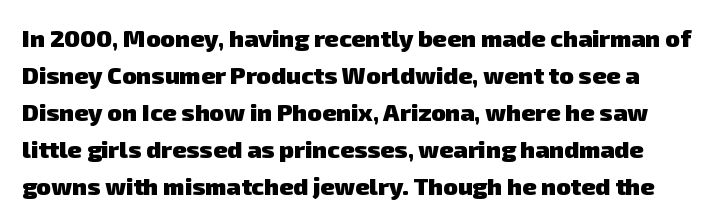
{"bold": "yes", "underline": "no", "line_spacing": "normal", "line_spacing_ratio": 1.54, "letter_spacing": "normal", "letter_spacing_em": 0.0, "glyph_px": 24}
